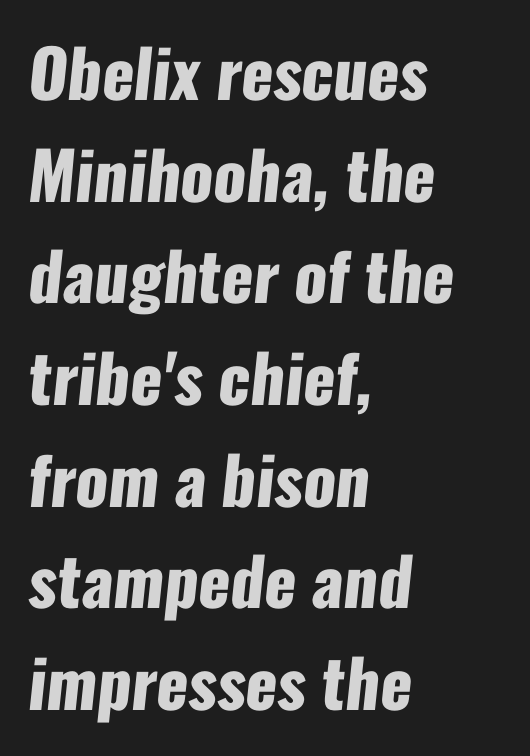
Q: Is the text bold? A: Yes.
Q: Is the typeface a serif or a sans-serif typeface? A: Sans-serif.
Q: Is the text underlined? A: No.
Q: How is the paragraph aligned? A: Left-aligned.
Q: Is the spacing between letters normal or unusually wide? A: Normal.
Q: Is the spacing between lines tight, normal or loose? A: Normal.
Q: Width (condensed, normal, or wide)? A: Condensed.
Q: Stroke contrast? A: Low.
Q: x-height? A: Medium.
Q: Monospaced? A: No.
